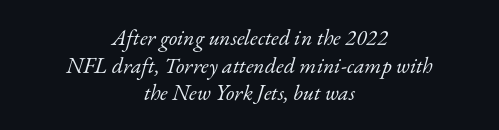
Q: Is the text bold? A: No.
Q: Is the text italic (slanted)? A: Yes, it leans right by about 17 degrees.
Q: Is the text underlined? A: No.
Q: How is the paragraph aligned? A: Centered.
Q: Is the spacing between letters normal or unusually wide? A: Normal.
Q: Is the spacing between lines tight, normal or loose? A: Normal.
